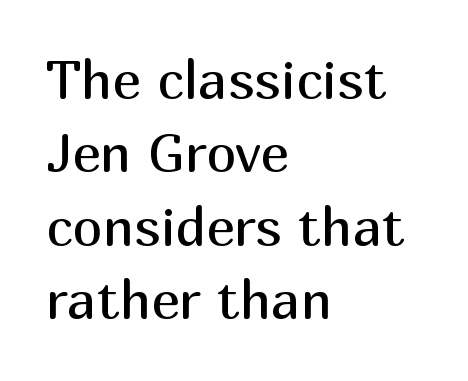
Q: Is the text bold? A: No.
Q: Is the text italic (slanted)? A: No, it is upright.
Q: Is the typeface a serif or a sans-serif typeface? A: Sans-serif.
Q: Is the text underlined? A: No.
Q: How is the paragraph aligned? A: Left-aligned.
Q: Is the spacing between letters normal or unusually wide? A: Normal.
Q: Is the spacing between lines tight, normal or loose? A: Normal.
Q: Width (condensed, normal, or wide)? A: Normal.
Q: Stroke contrast? A: Medium.
Q: x-height? A: Medium.
Q: Monospaced? A: No.
